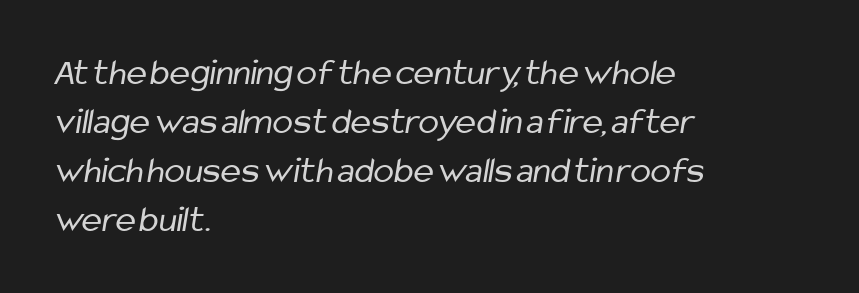
The image shows 38 px regular-weight, condensed sans-serif type; set left-aligned, normal line spacing (1.29x), normal letter spacing, not underlined; low stroke contrast and a medium x-height.
